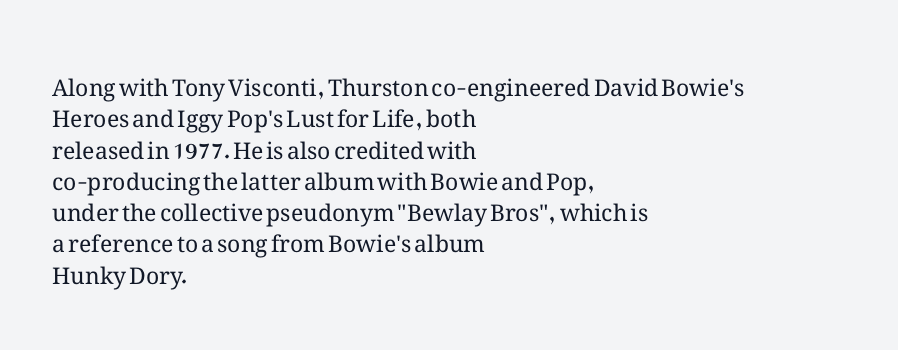
One glance says typical: line gaps are just what's usual. What stands out about the letter spacing? Nothing — it is the standard amount. This reads as an unemphasized weight, regular at the heaviest. The text block is weighted toward the left margin, trailing off unevenly rightward. Descender tails drop into unmarked territory. The specimen reads as upright at a glance.
